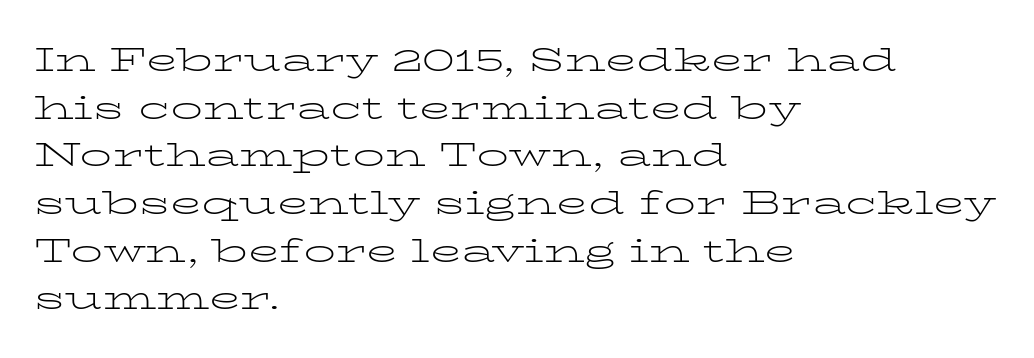
The image shows 32 px light, wide serif type, upright; set left-aligned, normal line spacing (1.49x), normal letter spacing, not underlined; low stroke contrast and a medium x-height.
